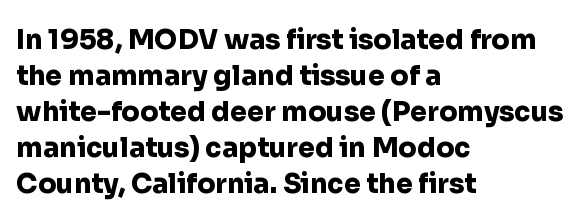
Q: Is the text bold? A: Yes.
Q: Is the text italic (slanted)? A: No, it is upright.
Q: Is the text underlined? A: No.
Q: How is the paragraph aligned? A: Left-aligned.
Q: Is the spacing between letters normal or unusually wide? A: Normal.
Q: Is the spacing between lines tight, normal or loose? A: Normal.
